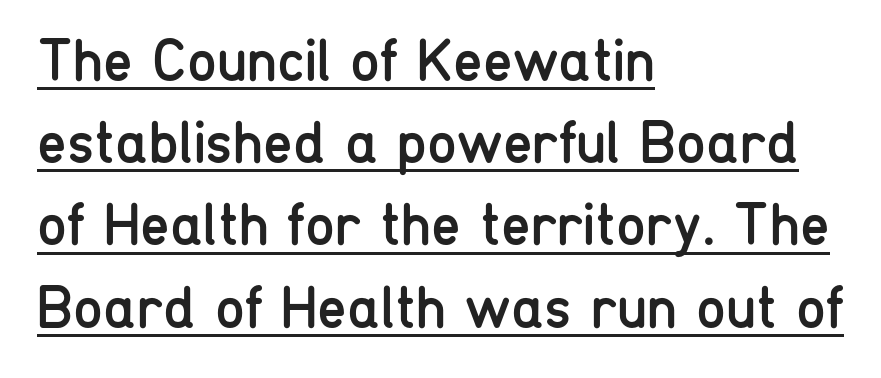
This sample is left-justified, so line endings fall wherever the words run out. The lettering stays uniformly vertical, giving the passage a roman look. Looks like someone drew a line under every word here. Is the type heavy? It reads as light-to-regular instead.
